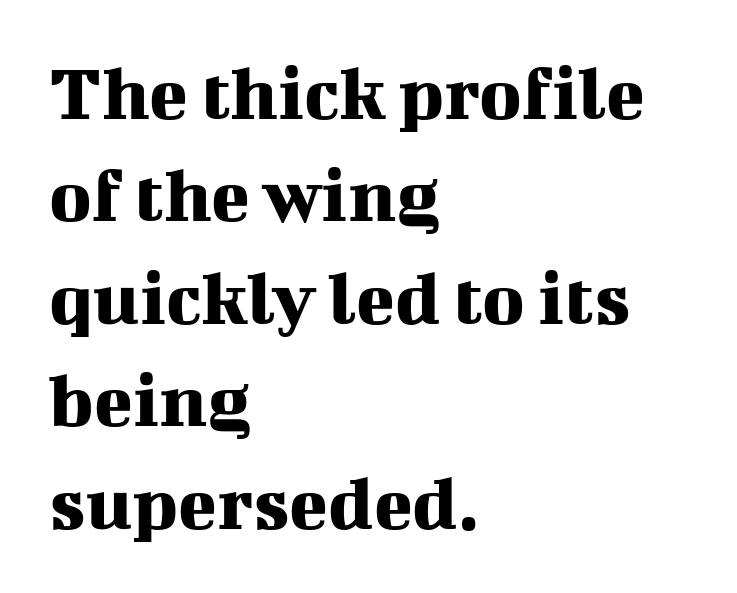
The image shows 80 px serif type, upright; set left-aligned, normal line spacing (1.28x), normal letter spacing, not underlined; medium stroke contrast and a medium x-height.
